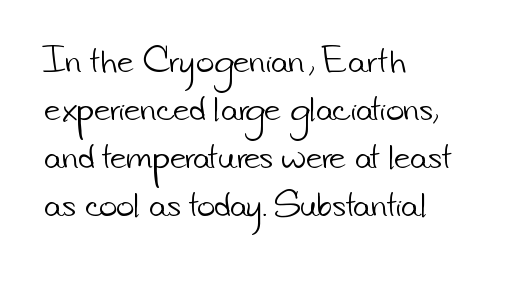
Q: Is the text bold? A: No.
Q: Is the typeface a serif or a sans-serif typeface? A: Sans-serif.
Q: Is the text underlined? A: No.
Q: How is the paragraph aligned? A: Left-aligned.
Q: Is the spacing between letters normal or unusually wide? A: Normal.
Q: Is the spacing between lines tight, normal or loose? A: Normal.
Q: Width (condensed, normal, or wide)? A: Normal.
Q: Stroke contrast? A: Low.
Q: x-height? A: Small.
Q: Monospaced? A: No.
